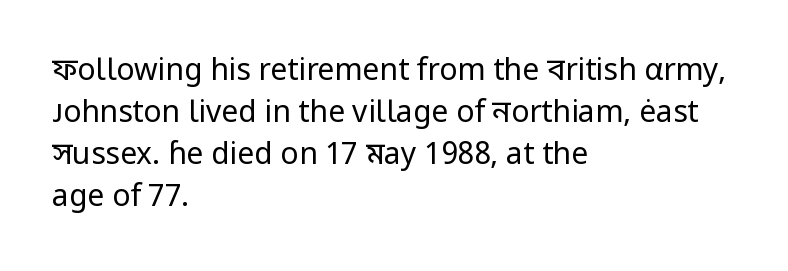
The image shows 30 px regular-weight sans-serif type, upright; set left-aligned, normal line spacing (1.4x), normal letter spacing, not underlined; low stroke contrast and a medium x-height.
